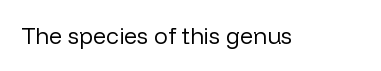
Q: Is the text bold? A: No.
Q: Is the text italic (slanted)? A: No, it is upright.
Q: Is the text underlined? A: No.
Q: Is the spacing between letters normal or unusually wide? A: Normal.
